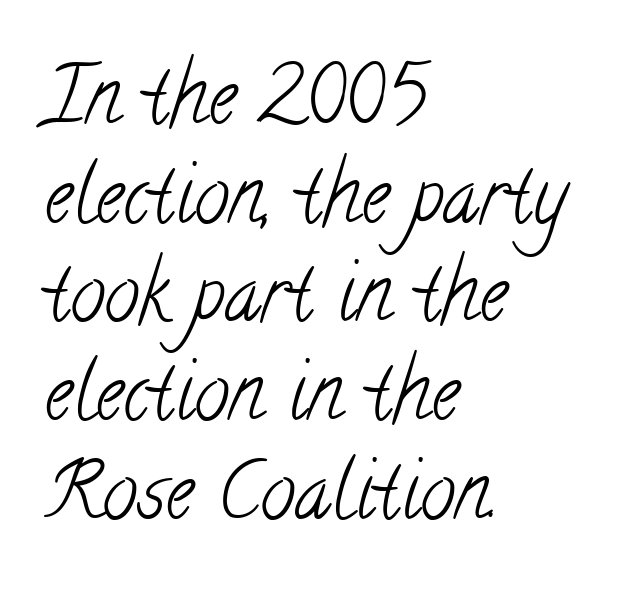
{"serif": "yes", "bold": "no", "weight": "light", "width": "condensed", "stroke_contrast": "low", "x_height": "small", "monospaced": "no", "underline": "no", "align": "left", "line_spacing": "normal", "line_spacing_ratio": 1.25, "letter_spacing": "normal", "letter_spacing_em": 0.0, "glyph_px": 79}
